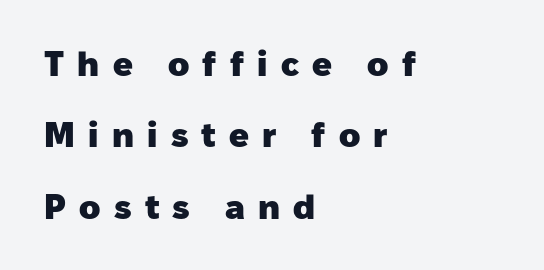
The image shows 35 px heavy sans-serif type, upright; set left-aligned, loose line spacing (2.04x), unusually wide letter spacing (+0.38 em), not underlined; low stroke contrast and a medium x-height.
